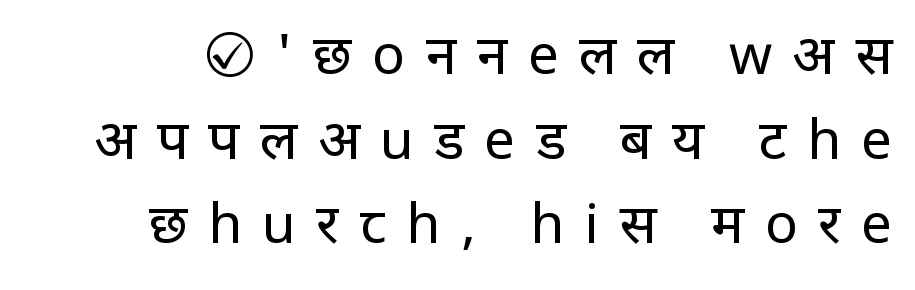
The image shows 55 px regular-weight sans-serif type, upright; set normal line spacing (1.54x), unusually wide letter spacing (+0.37 em), not underlined; low stroke contrast and a large x-height.
